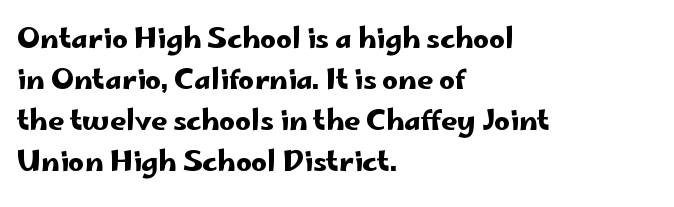
The image shows 28 px wide sans-serif type, upright; set left-aligned, normal line spacing (1.47x), normal letter spacing, not underlined; low stroke contrast and a small x-height.
